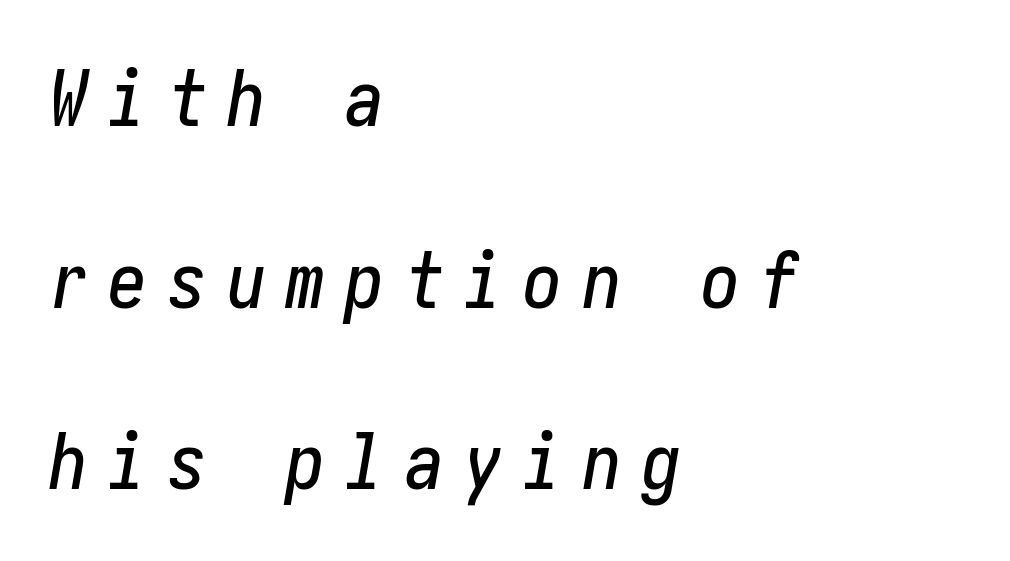
{"italic": "yes", "lean": "right", "slant_degrees": 10, "width": "condensed", "stroke_contrast": "low", "x_height": "medium", "underline": "no", "align": "left", "line_spacing": "loose", "line_spacing_ratio": 2.33, "letter_spacing": "wide", "letter_spacing_em": 0.26, "glyph_px": 78}
